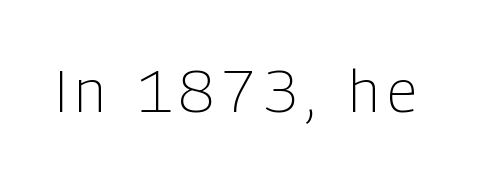
Q: Is the text bold? A: No.
Q: Is the text italic (slanted)? A: No, it is upright.
Q: Is the typeface a serif or a sans-serif typeface? A: Sans-serif.
Q: Is the text underlined? A: No.
Q: Width (condensed, normal, or wide)? A: Condensed.
Q: Stroke contrast? A: Low.
Q: x-height? A: Medium.
Q: Monospaced? A: No.
